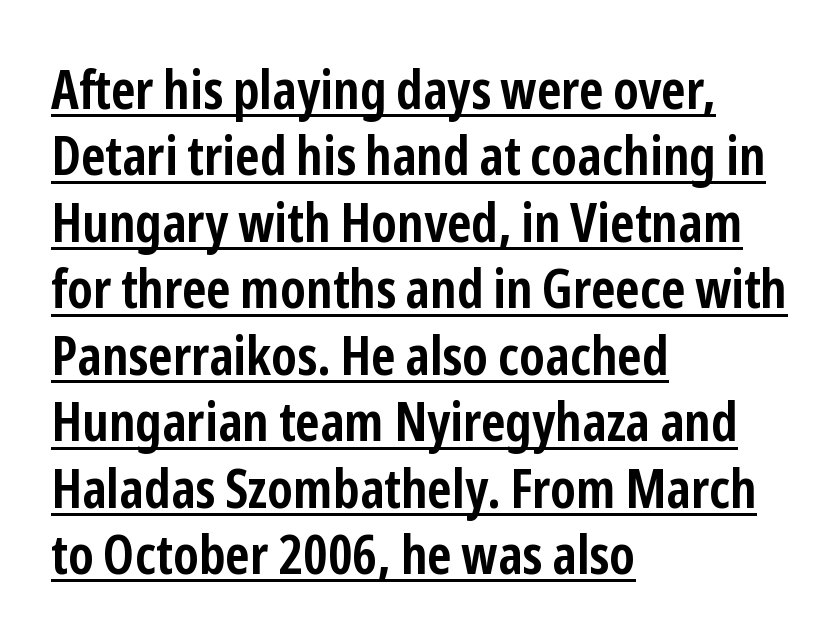
{"serif": "no", "italic": "no", "bold": "yes", "weight": "semibold", "width": "condensed", "stroke_contrast": "low", "x_height": "medium", "monospaced": "no", "underline": "yes", "align": "left", "line_spacing_ratio": 1.23, "letter_spacing": "normal", "letter_spacing_em": 0.0, "glyph_px": 54}
